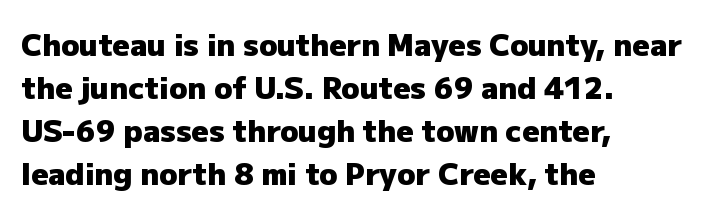
Q: Is the text bold? A: Yes.
Q: Is the text italic (slanted)? A: No, it is upright.
Q: Is the typeface a serif or a sans-serif typeface? A: Sans-serif.
Q: Is the text underlined? A: No.
Q: How is the paragraph aligned? A: Left-aligned.
Q: Is the spacing between letters normal or unusually wide? A: Normal.
Q: Is the spacing between lines tight, normal or loose? A: Normal.
Q: Width (condensed, normal, or wide)? A: Normal.
Q: Stroke contrast? A: Low.
Q: x-height? A: Medium.
Q: Monospaced? A: No.
